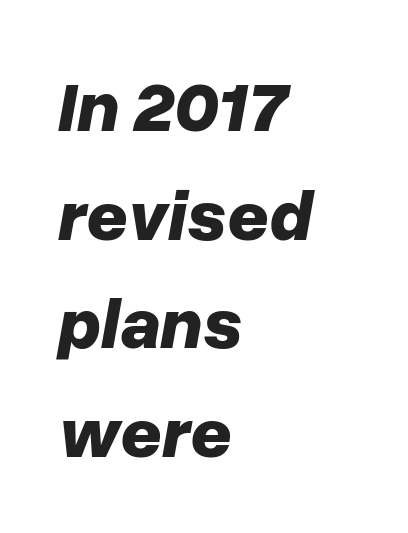
Q: Is the text bold? A: Yes.
Q: Is the text italic (slanted)? A: Yes, it leans right by about 10 degrees.
Q: Is the text underlined? A: No.
Q: How is the paragraph aligned? A: Left-aligned.
Q: Is the spacing between letters normal or unusually wide? A: Normal.
Q: Is the spacing between lines tight, normal or loose? A: Normal.
Q: Width (condensed, normal, or wide)? A: Normal.
Q: Stroke contrast? A: Low.
Q: x-height? A: Medium.
Q: Monospaced? A: No.
